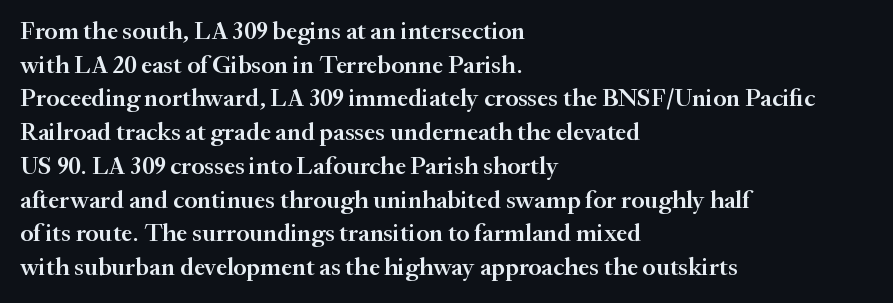
The image shows 25 px text type, upright; set left-aligned, normal line spacing (1.35x), normal letter spacing, not underlined.
